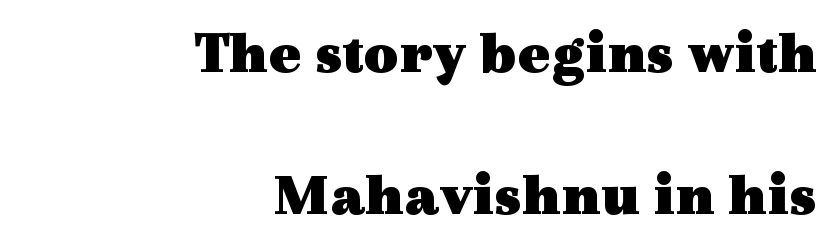
{"serif": "yes", "italic": "no", "bold": "yes", "weight": "heavy", "width": "wide", "x_height": "medium", "monospaced": "no", "underline": "no", "align": "right", "line_spacing": "loose", "line_spacing_ratio": 2.36, "letter_spacing": "normal", "letter_spacing_em": 0.0, "glyph_px": 60}
